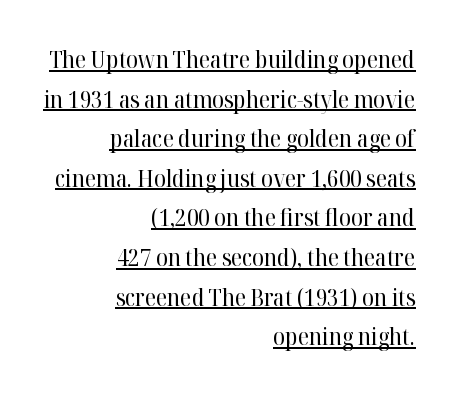
The image shows 24 px text type, upright; set right-aligned, normal line spacing (1.65x), normal letter spacing, underlined.
